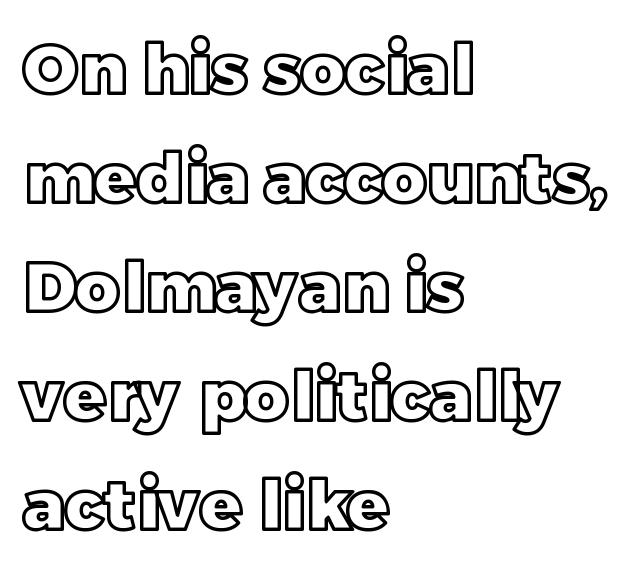
The image shows 69 px text type, upright; set left-aligned, normal line spacing (1.58x), normal letter spacing, not underlined; a large x-height.
